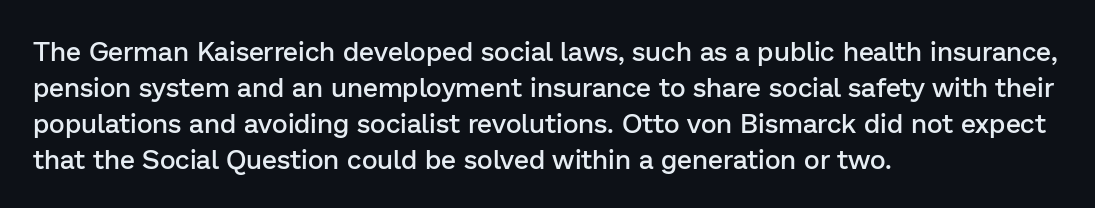
{"italic": "no", "bold": "semi", "underline": "no", "align": "left", "line_spacing": "normal", "line_spacing_ratio": 1.33, "letter_spacing": "normal", "letter_spacing_em": 0.0, "glyph_px": 27}
